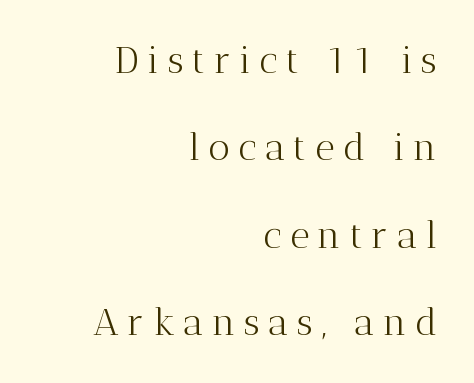
{"serif": "yes", "italic": "no", "bold": "no", "weight": "light", "width": "normal", "stroke_contrast": "medium", "x_height": "medium", "monospaced": "no", "underline": "no", "align": "right", "line_spacing": "loose", "line_spacing_ratio": 2.3, "letter_spacing": "wide", "letter_spacing_em": 0.22, "glyph_px": 38}
